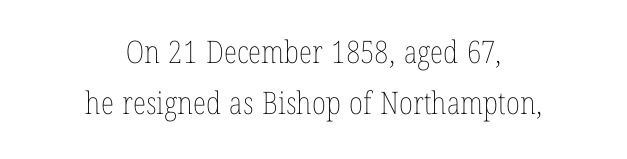
You could call the tracking neutral — neither tight nor loose. This rendering features lettering with no underline. Heft: none added — not bold. Each letter keeps its own natural width here, so spacing adapts to shape. Reading down the column, the eye jumps a familiar distance to each next line.
